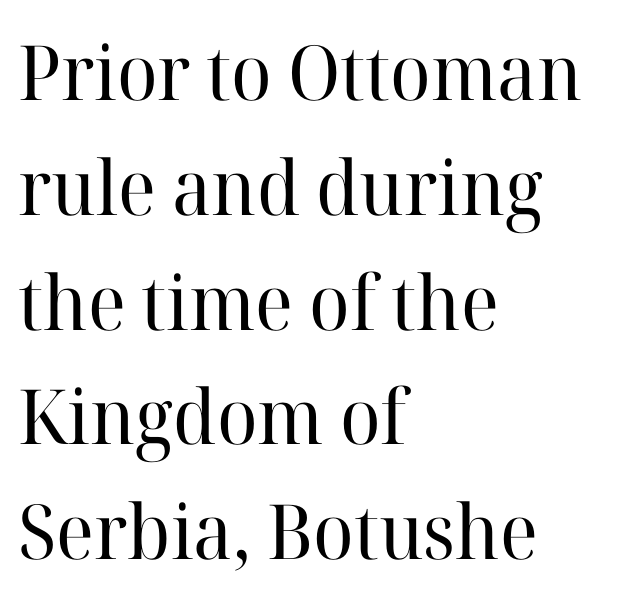
Q: Is the text bold? A: No.
Q: Is the text italic (slanted)? A: No, it is upright.
Q: Is the typeface a serif or a sans-serif typeface? A: Serif.
Q: Is the text underlined? A: No.
Q: How is the paragraph aligned? A: Left-aligned.
Q: Is the spacing between letters normal or unusually wide? A: Normal.
Q: Is the spacing between lines tight, normal or loose? A: Normal.
Q: Width (condensed, normal, or wide)? A: Normal.
Q: Stroke contrast? A: High.
Q: x-height? A: Medium.
Q: Monospaced? A: No.
